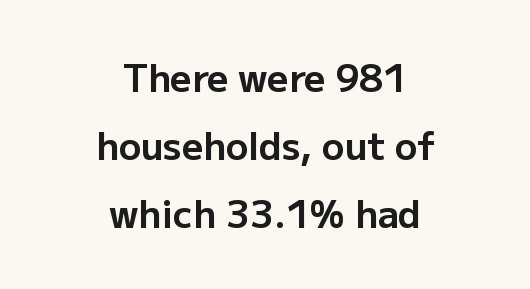
Check where the strokes stop: nothing finishes them off — pure sans. Every stem runs plumb, perpendicular to the baseline. This rendering uses center alignment, leaving both contours irregular but symmetric. Think of a printed novel: that variable character pitch is what you see here. Inter-character spacing is left at the font's built-in metrics.
